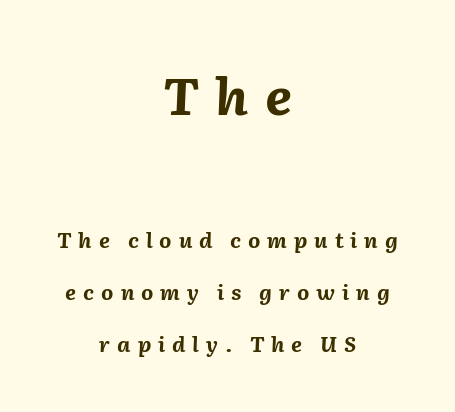
{"italic": "yes", "lean": "right", "slant_degrees": 2, "bold": "yes", "weight": "bold", "width": "normal", "stroke_contrast": "medium", "x_height": "medium", "monospaced": "no", "underline": "no", "align": "center", "line_spacing": "loose", "line_spacing_ratio": 2.47, "letter_spacing": "wide", "letter_spacing_em": 0.33, "larger_block": "first", "size_ratio": 2.48, "glyph_px": 52}
